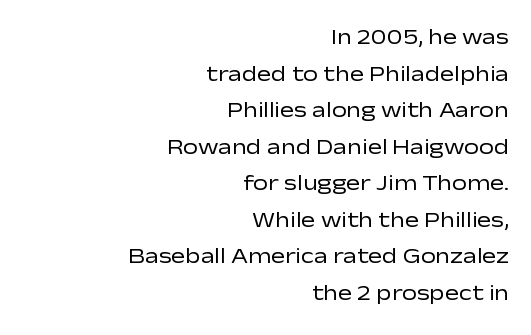
Q: Is the text bold? A: No.
Q: Is the text italic (slanted)? A: No, it is upright.
Q: Is the text underlined? A: No.
Q: How is the paragraph aligned? A: Right-aligned.
Q: Is the spacing between letters normal or unusually wide? A: Normal.
